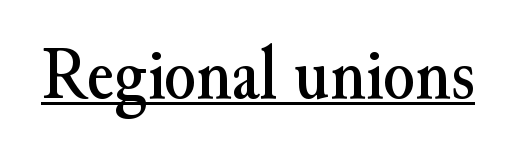
Serif or sans? Serif — the stroke terminals have little feet. Character widths vary here, with narrow letters taking less room than wide ones. The face used here appears with an underline applied. There is no visible air inserted between adjacent glyphs. Does the lettering tilt? It doesn't — this is upright.
